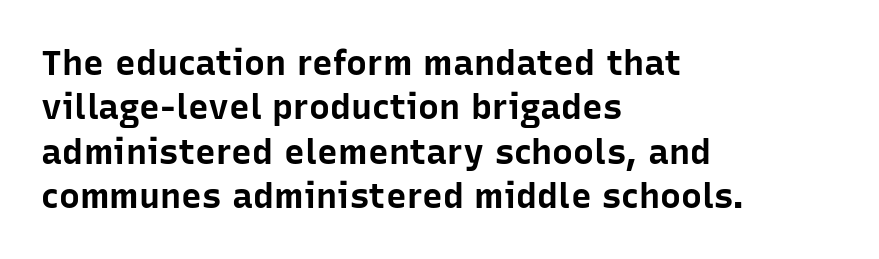
Q: Is the text bold? A: Yes.
Q: Is the text italic (slanted)? A: No, it is upright.
Q: Is the typeface a serif or a sans-serif typeface? A: Sans-serif.
Q: Is the text underlined? A: No.
Q: How is the paragraph aligned? A: Left-aligned.
Q: Is the spacing between letters normal or unusually wide? A: Normal.
Q: Is the spacing between lines tight, normal or loose? A: Normal.
Q: Width (condensed, normal, or wide)? A: Normal.
Q: Stroke contrast? A: Low.
Q: x-height? A: Medium.
Q: Monospaced? A: No.
